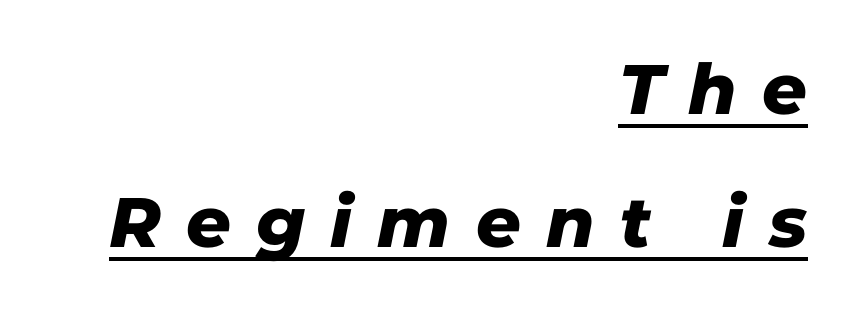
The face used here is proportionally spaced, like ordinary book or web type. How would I describe the line gaps? Wide and relaxed. All the whitespace from short lines collects on the left. No feet cap the strokes, marking this as sans-serif type. Display-style spreading of the glyphs; the letterfit is very open.
